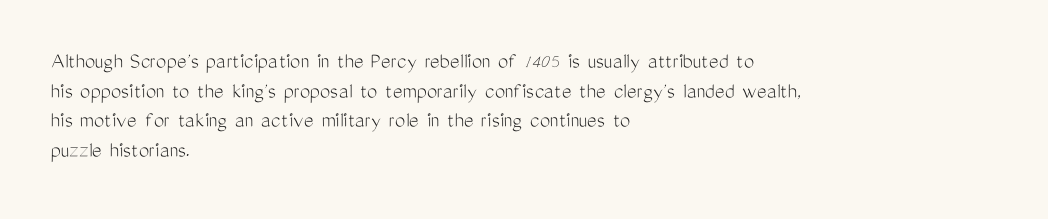
The lines sit at an ordinary, default distance from one another. The rag falls on the right side of this text block. The characters are drawn with everyday or finer stroke widths. Descender tails drop into unmarked territory.
